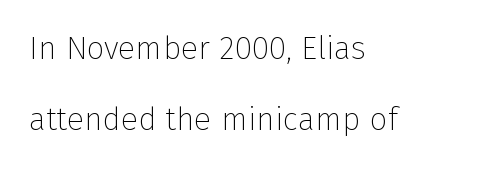
{"serif": "no", "italic": "no", "bold": "no", "weight": "thin", "width": "normal", "stroke_contrast": "low", "x_height": "medium", "monospaced": "no", "underline": "no", "align": "left", "line_spacing": "loose", "line_spacing_ratio": 2.23, "letter_spacing": "normal", "letter_spacing_em": 0.0, "glyph_px": 32}
